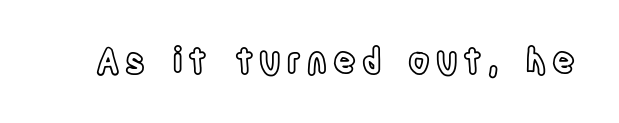
{"italic": "no", "width": "condensed", "x_height": "large", "monospaced": "no", "underline": "no", "glyph_px": 35}
